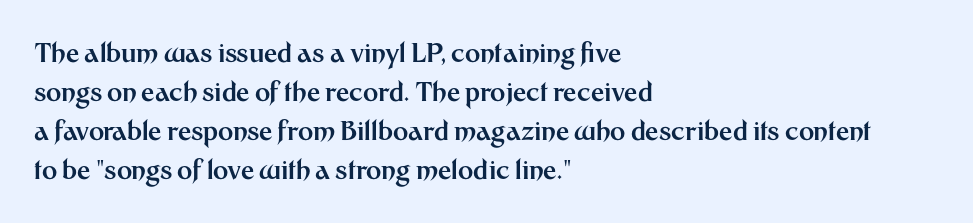
Q: Is the text bold? A: Yes.
Q: Is the text italic (slanted)? A: No, it is upright.
Q: Is the text underlined? A: No.
Q: How is the paragraph aligned? A: Left-aligned.
Q: Is the spacing between letters normal or unusually wide? A: Normal.
Q: Is the spacing between lines tight, normal or loose? A: Normal.
